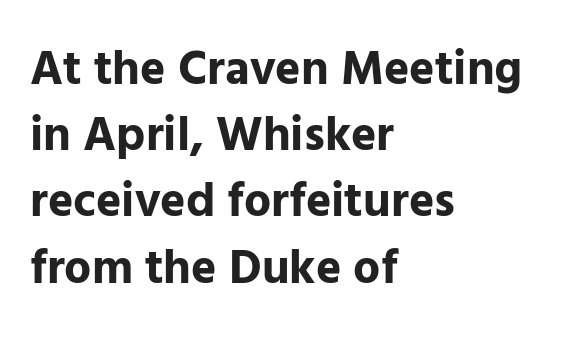
Here the designer chose a conventional face with non-uniform glyph widths. Inter-character spacing is left at the font's built-in metrics. The gap between lines stays unmarked. The rendering uses a bold face; every stroke is thick and dark.
